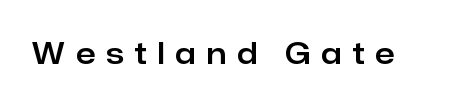
Every character sits straight up, as roman type does. The face used here is proportionally spaced, like ordinary book or web type. The glyphs in this specimen are sans serif. Beneath every word, the page is bare. Tracking value appears strongly positive — letters spread wide.
